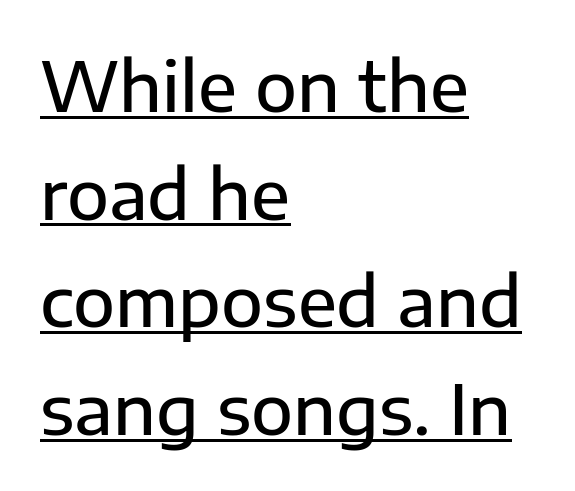
Has an underline been added? It has. The face used here is proportionally spaced, like ordinary book or web type. Honestly, the letter spacing is just normal — you wouldn't notice it. The rendering anchors every line to the left-hand side. Grotesque or geometric, the face here clearly has no serifs. Posture: vertical.
